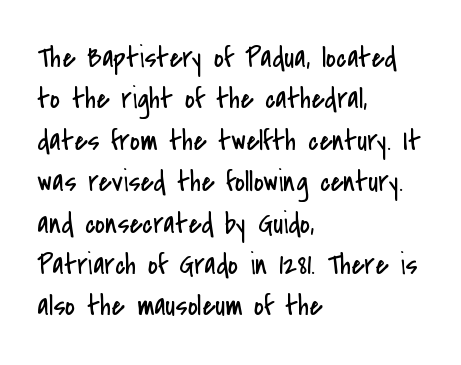
The image shows 30 px regular-weight, condensed sans-serif type, upright; set left-aligned, normal line spacing (1.38x), normal letter spacing, not underlined; low stroke contrast and a small x-height.
